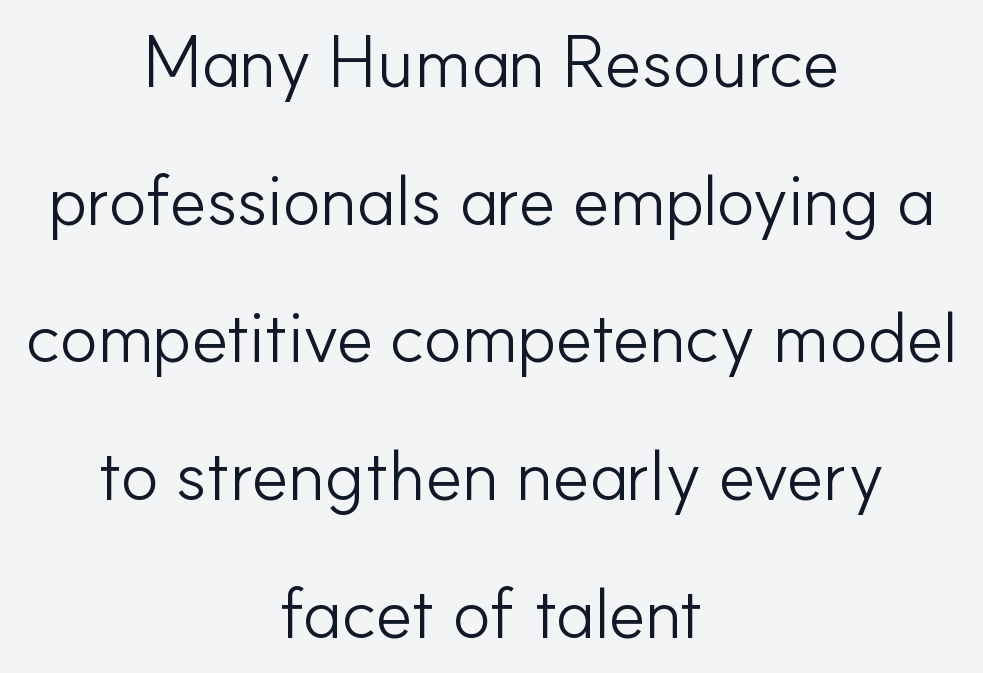
{"serif": "no", "italic": "no", "bold": "no", "weight": "light", "width": "normal", "stroke_contrast": "low", "x_height": "small", "monospaced": "no", "underline": "no", "align": "center", "line_spacing": "loose", "line_spacing_ratio": 1.94, "letter_spacing": "normal", "letter_spacing_em": 0.0, "glyph_px": 71}
